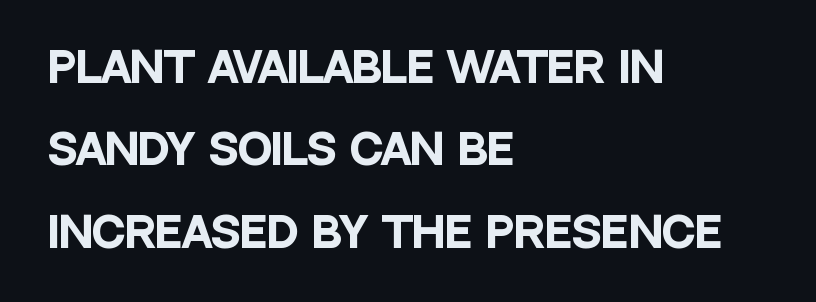
The area under the type is left untouched. Does the weight exceed regular? Yes, all the way to bold. Notice how the stems are strictly vertical — no italics here. In terms of leading, this rendering errs on the spacious side. The gaps between neighbouring characters are ordinary and unremarkable. Notice how the passage keeps a crisp vertical edge on the left only.
